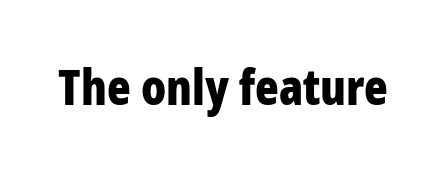
The face used here has the dense, thick strokes of a bold. The passage shown is not underscored anywhere. Is this a sans? Yes — the strokes have no serifs. Nothing unusual about the tracking: characters are spaced as the font intends. The rendering uses natural spacing where letterforms have individual widths. The typography opts for an upright posture over an oblique one.
